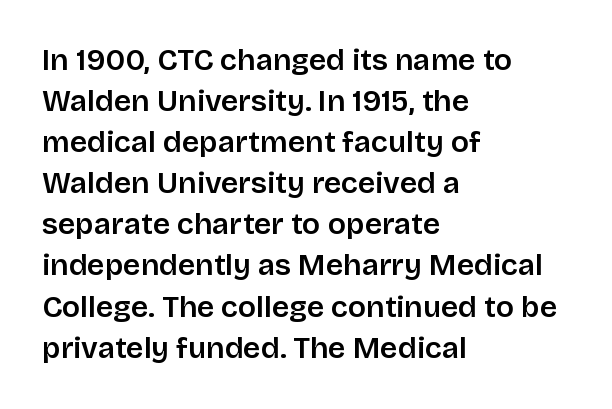
Q: Is the text bold? A: Semi-bold.
Q: Is the text italic (slanted)? A: No, it is upright.
Q: Is the typeface a serif or a sans-serif typeface? A: Sans-serif.
Q: Is the text underlined? A: No.
Q: How is the paragraph aligned? A: Left-aligned.
Q: Is the spacing between letters normal or unusually wide? A: Normal.
Q: Is the spacing between lines tight, normal or loose? A: Normal.
Q: Width (condensed, normal, or wide)? A: Normal.
Q: Stroke contrast? A: Low.
Q: x-height? A: Large.
Q: Monospaced? A: No.
